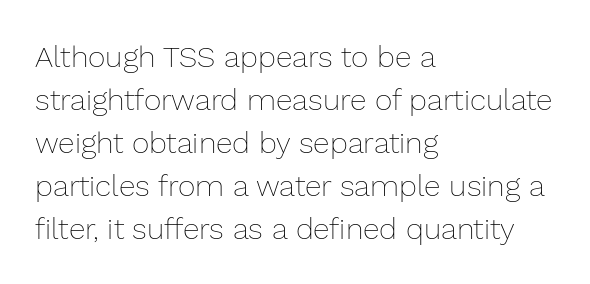
{"italic": "no", "bold": "no", "weight": "thin", "width": "normal", "stroke_contrast": "low", "x_height": "medium", "monospaced": "no", "underline": "no", "align": "left", "line_spacing": "normal", "line_spacing_ratio": 1.43, "letter_spacing": "normal", "letter_spacing_em": 0.0, "glyph_px": 30}
